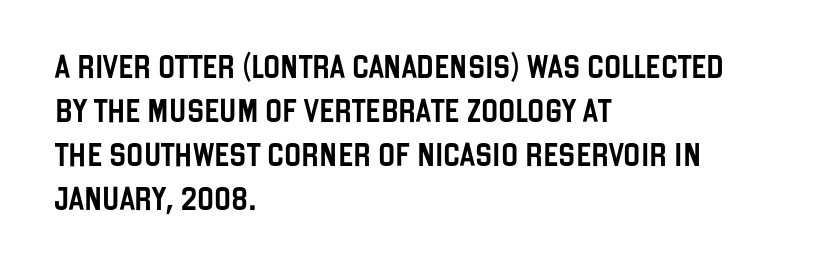
Q: Is the text italic (slanted)? A: No, it is upright.
Q: Is the text underlined? A: No.
Q: How is the paragraph aligned? A: Left-aligned.
Q: Is the spacing between letters normal or unusually wide? A: Normal.
Q: Is the spacing between lines tight, normal or loose? A: Loose.
